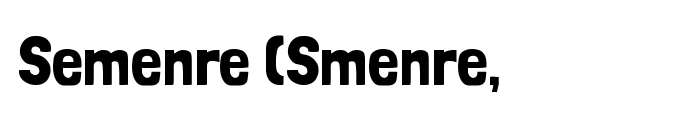
Q: Is the text italic (slanted)? A: No, it is upright.
Q: Is the typeface a serif or a sans-serif typeface? A: Sans-serif.
Q: Is the text underlined? A: No.
Q: Is the spacing between letters normal or unusually wide? A: Normal.
Q: Width (condensed, normal, or wide)? A: Condensed.
Q: Stroke contrast? A: Low.
Q: x-height? A: Medium.
Q: Monospaced? A: No.
